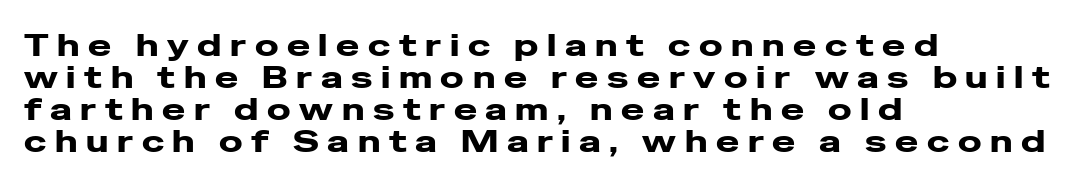
The image shows 31 px heavy, wide sans-serif type, upright; set left-aligned, tight line spacing (1.03x), unusually wide letter spacing (+0.28 em), not underlined; low stroke contrast and a medium x-height.
